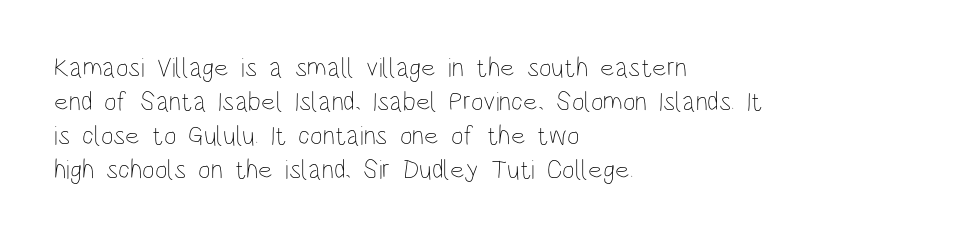
Q: Is the text bold? A: No.
Q: Is the text italic (slanted)? A: No, it is upright.
Q: Is the text underlined? A: No.
Q: How is the paragraph aligned? A: Left-aligned.
Q: Is the spacing between letters normal or unusually wide? A: Normal.
Q: Is the spacing between lines tight, normal or loose? A: Normal.
